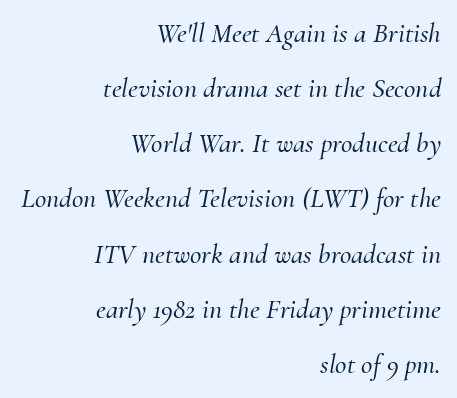
Q: Is the text italic (slanted)? A: Yes, it leans right by about 10 degrees.
Q: Is the typeface a serif or a sans-serif typeface? A: Serif.
Q: Is the text underlined? A: No.
Q: How is the paragraph aligned? A: Right-aligned.
Q: Is the spacing between letters normal or unusually wide? A: Normal.
Q: Is the spacing between lines tight, normal or loose? A: Loose.
Q: Width (condensed, normal, or wide)? A: Normal.
Q: Stroke contrast? A: Medium.
Q: x-height? A: Small.
Q: Monospaced? A: No.
